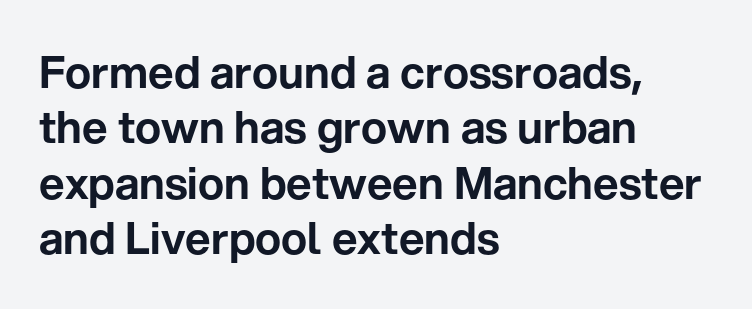
The image shows 44 px sans-serif type, upright; set left-aligned, normal line spacing (1.26x), normal letter spacing, not underlined; low stroke contrast and a medium x-height.
